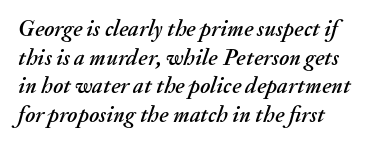
The image shows 23 px text type, italic (leaning right); set left-aligned, normal line spacing (1.25x), normal letter spacing, not underlined.
